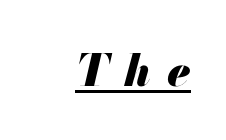
{"italic": "yes", "lean": "right", "slant_degrees": 13, "bold": "yes", "weight": "heavy", "width": "normal", "stroke_contrast": "medium", "x_height": "small", "monospaced": "no", "underline": "yes", "align": "right", "letter_spacing": "wide", "letter_spacing_em": 0.36, "glyph_px": 44}
